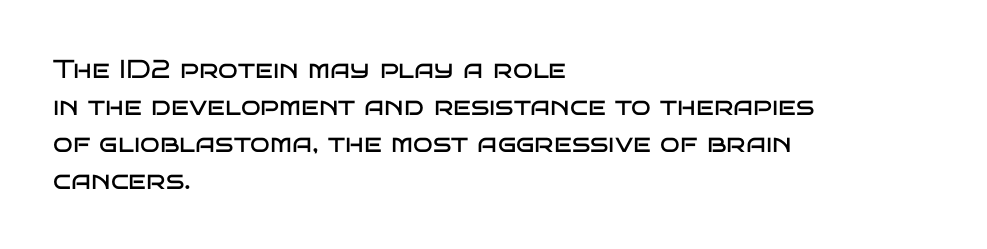
Rule under the text: the space is simply empty. The tracking reads as untouched default to a designer's eye. Compared with a typical body face, this is equally light or lighter still. A student would call this left alignment; a typographer would say flush left, rag right. The rows are spaced the way most documents space them.
